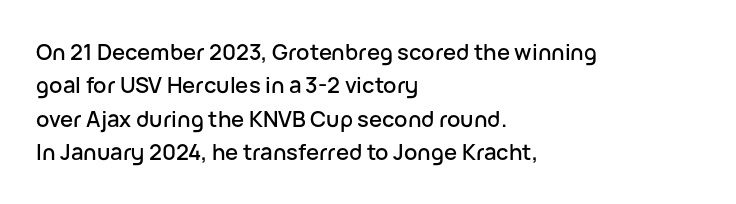
The image shows 22 px text type, upright; set left-aligned, normal line spacing (1.52x), normal letter spacing, not underlined.
